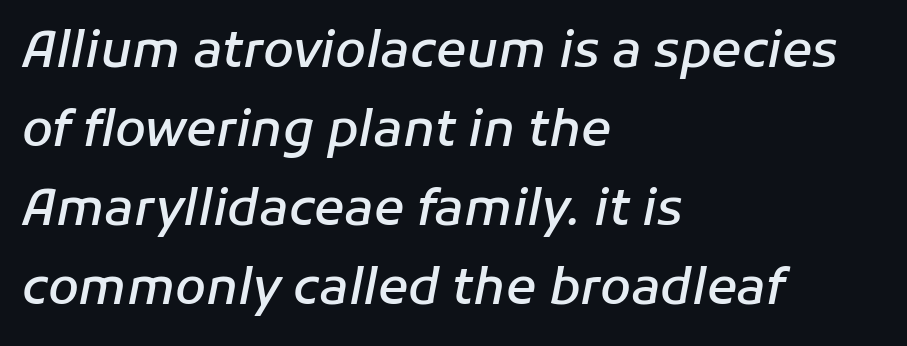
It's the slanting kind of type. Words appear dense and cohesive because spacing is normal. A somewhat darkened texture: the type is semibold rather than bold. Does the leading feel generous? No, just average.
